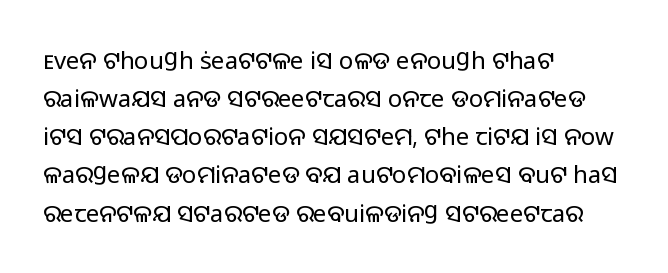
Q: Is the text bold? A: No.
Q: Is the text italic (slanted)? A: No, it is upright.
Q: Is the text underlined? A: No.
Q: How is the paragraph aligned? A: Left-aligned.
Q: Is the spacing between letters normal or unusually wide? A: Normal.
Q: Is the spacing between lines tight, normal or loose? A: Normal.
